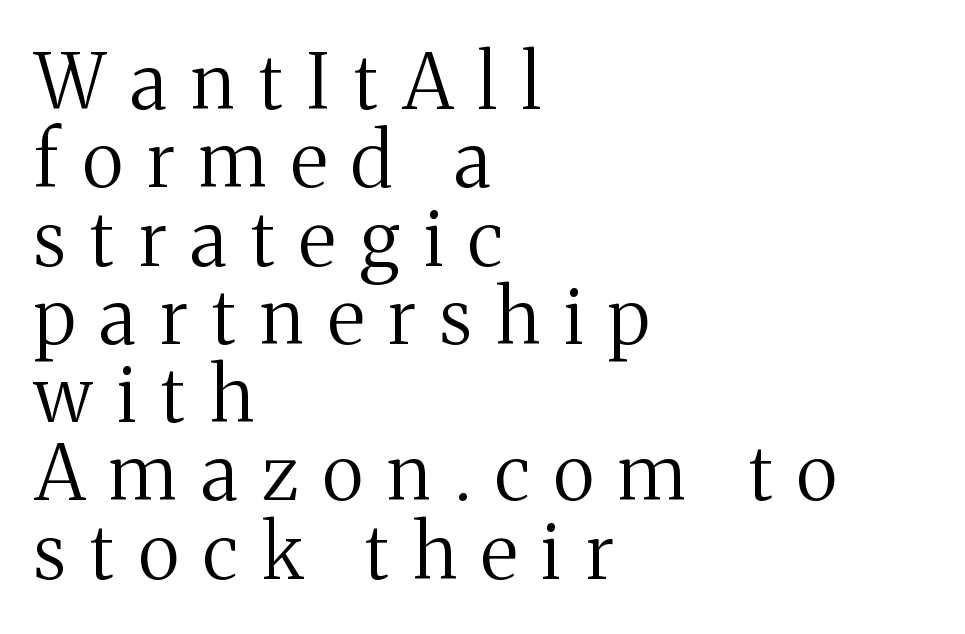
{"serif": "yes", "italic": "no", "bold": "no", "weight": "regular", "width": "normal", "stroke_contrast": "medium", "x_height": "medium", "monospaced": "no", "underline": "no", "align": "left", "line_spacing": "tight", "line_spacing_ratio": 1.03, "letter_spacing": "wide", "letter_spacing_em": 0.32, "glyph_px": 76}
